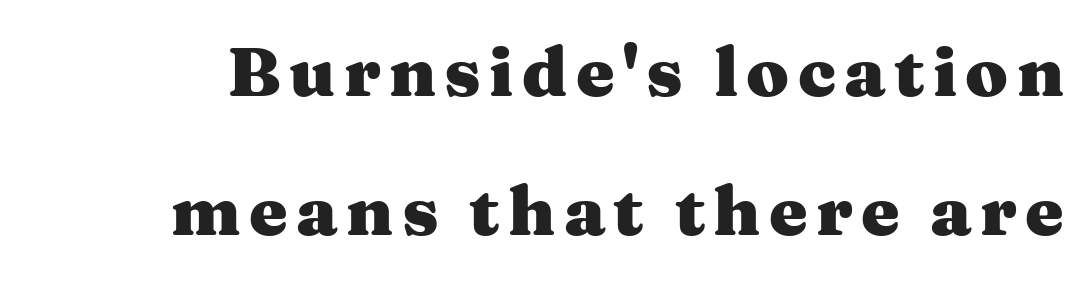
The image shows 69 px heavy, wide serif type, upright; set loose line spacing (2.02x), not underlined; medium stroke contrast and a medium x-height.
